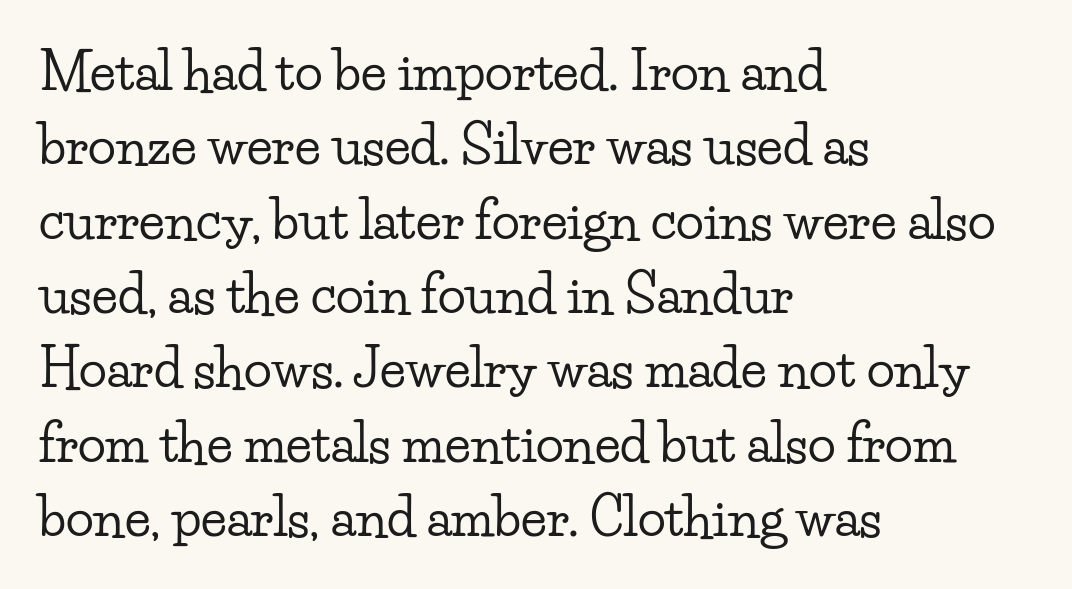
{"serif": "yes", "italic": "no", "width": "wide", "stroke_contrast": "low", "x_height": "small", "monospaced": "no", "underline": "no", "align": "left", "line_spacing": "normal", "line_spacing_ratio": 1.43, "letter_spacing": "normal", "letter_spacing_em": 0.0, "glyph_px": 52}
